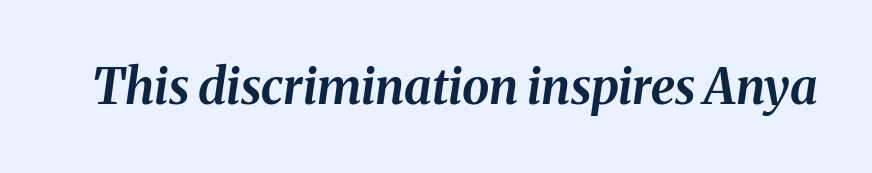
Here the designer chose a conventional face with non-uniform glyph widths. Short note: letters normally spaced. Just letters on the line, the space beneath them empty. Observe the lean: these are italic letterforms.
